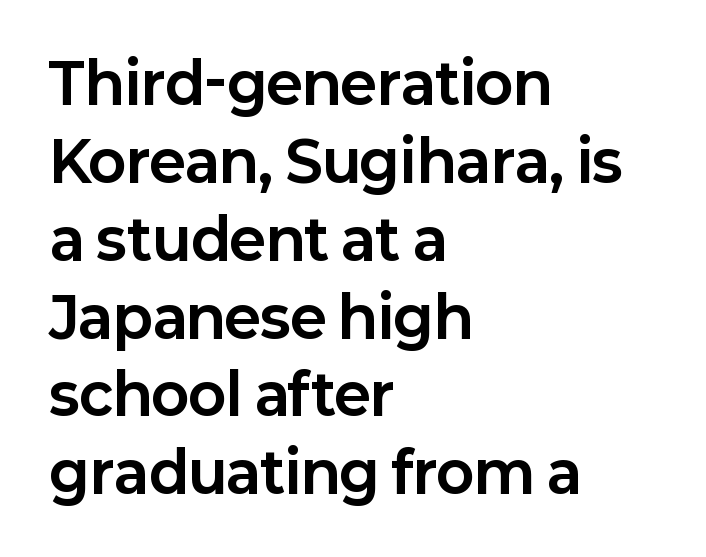
Q: Is the text bold? A: Yes.
Q: Is the text italic (slanted)? A: No, it is upright.
Q: Is the typeface a serif or a sans-serif typeface? A: Sans-serif.
Q: Is the text underlined? A: No.
Q: How is the paragraph aligned? A: Left-aligned.
Q: Is the spacing between letters normal or unusually wide? A: Normal.
Q: Is the spacing between lines tight, normal or loose? A: Normal.
Q: Width (condensed, normal, or wide)? A: Normal.
Q: Stroke contrast? A: Low.
Q: x-height? A: Medium.
Q: Monospaced? A: No.
